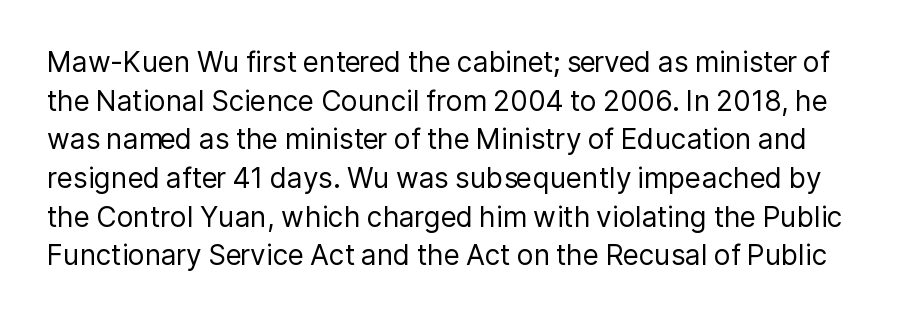
The image shows 28 px regular-weight sans-serif type, upright; set normal line spacing (1.38x), normal letter spacing, not underlined; low stroke contrast and a medium x-height.
